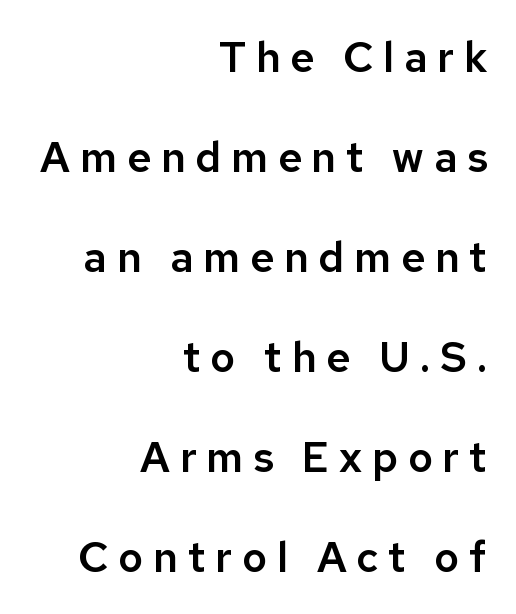
The font's upright variant was chosen for this text. The block of text is sparse from top to bottom, with ample space between rows. Observe the wide spacing: letters keep a clear distance from each other. All the whitespace from short lines collects on the left. Here the designer chose a conventional face with non-uniform glyph widths. Each row of text sits above clean, open space.
